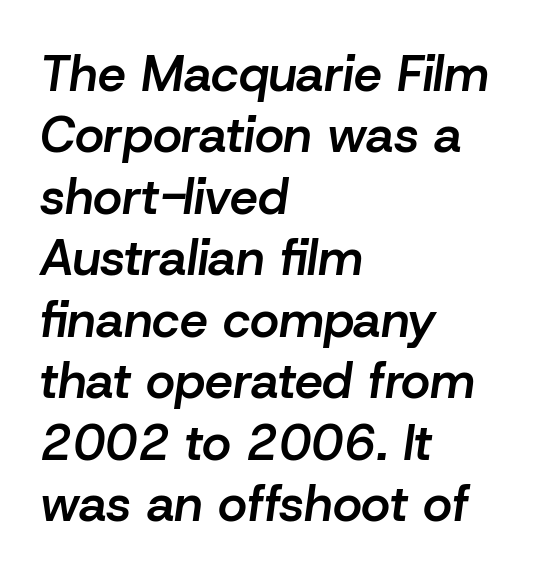
Q: Is the text bold? A: Semi-bold.
Q: Is the text italic (slanted)? A: Yes, it leans right by about 8 degrees.
Q: Is the text underlined? A: No.
Q: How is the paragraph aligned? A: Left-aligned.
Q: Is the spacing between letters normal or unusually wide? A: Normal.
Q: Width (condensed, normal, or wide)? A: Normal.
Q: Stroke contrast? A: Low.
Q: x-height? A: Medium.
Q: Monospaced? A: No.
